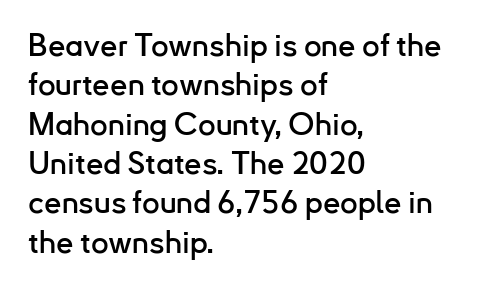
The designer left line spacing at the default. A bare baseline throughout the passage. The axis of the letterforms is exactly vertical. Each letter keeps its own natural width here, so spacing adapts to shape. The ragged edge is on the right, which tells us the setting is flush left. The tracking reads as untouched default to a designer's eye.
